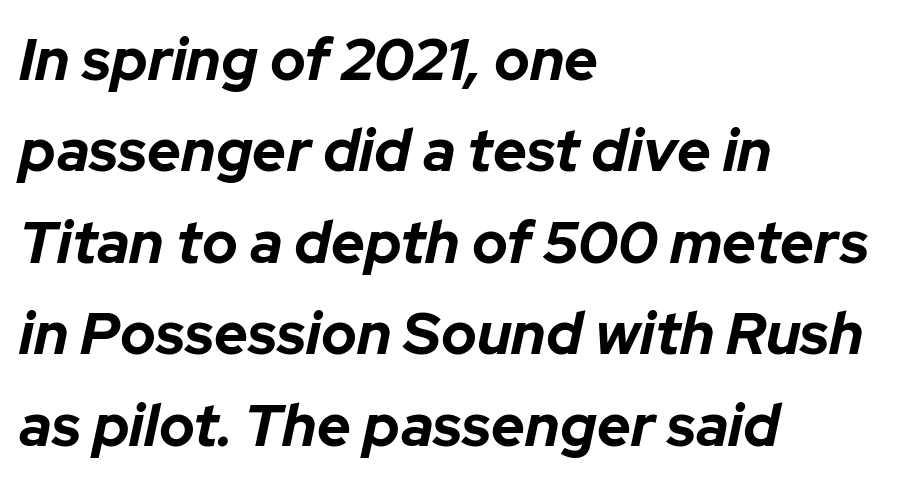
{"italic": "yes", "lean": "right", "slant_degrees": 12, "bold": "yes", "weight": "bold", "width": "normal", "stroke_contrast": "low", "x_height": "medium", "monospaced": "no", "underline": "no", "align": "left", "line_spacing": "normal", "line_spacing_ratio": 1.55, "letter_spacing": "normal", "letter_spacing_em": 0.0, "glyph_px": 59}
